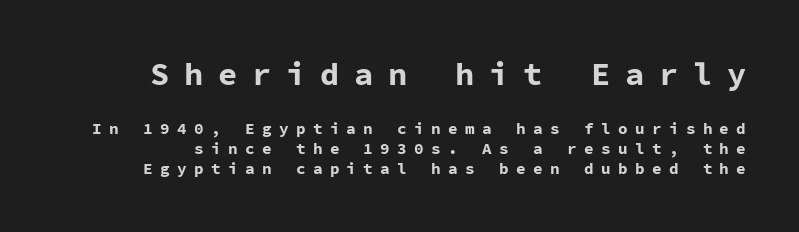
{"serif": "no", "italic": "no", "bold": "yes", "weight": "bold", "width": "normal", "stroke_contrast": "low", "x_height": "medium", "monospaced": "yes", "underline": "no", "line_spacing_ratio": 1.24, "letter_spacing": "wide", "letter_spacing_em": 0.46, "larger_block": "first", "size_ratio": 2.0, "glyph_px": 32}
